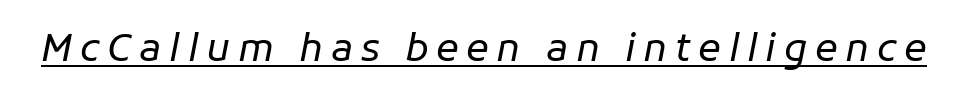
Q: Is the text bold? A: No.
Q: Is the text italic (slanted)? A: Yes, it leans right by about 11 degrees.
Q: Is the text underlined? A: Yes.
Q: Is the spacing between letters normal or unusually wide? A: Unusually wide.
Q: Width (condensed, normal, or wide)? A: Normal.
Q: Stroke contrast? A: Low.
Q: x-height? A: Medium.
Q: Monospaced? A: No.
